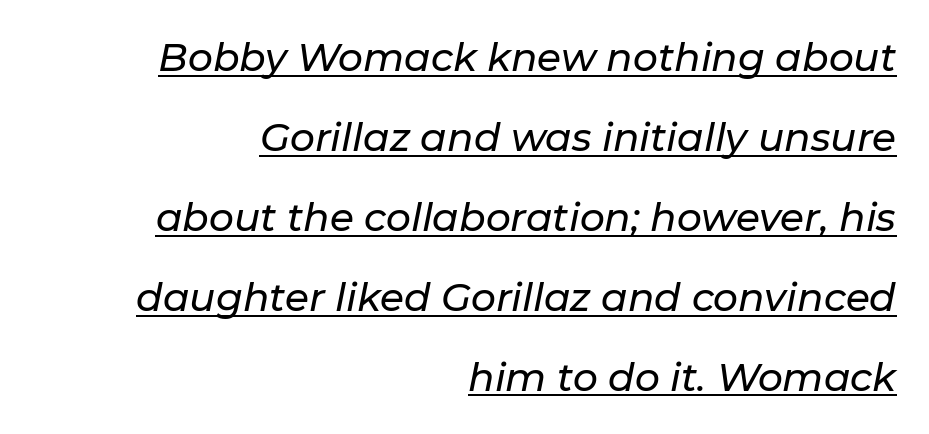
Q: Is the text italic (slanted)? A: Yes, it leans right by about 11 degrees.
Q: Is the text underlined? A: Yes.
Q: How is the paragraph aligned? A: Right-aligned.
Q: Is the spacing between letters normal or unusually wide? A: Normal.
Q: Is the spacing between lines tight, normal or loose? A: Loose.
Q: Width (condensed, normal, or wide)? A: Normal.
Q: Stroke contrast? A: Low.
Q: x-height? A: Medium.
Q: Monospaced? A: No.
